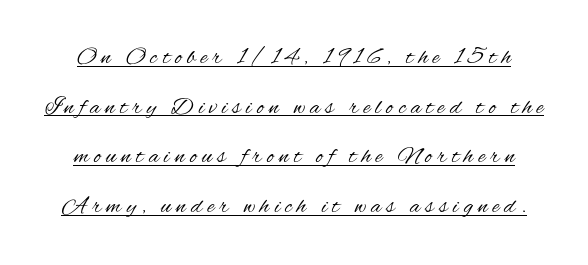
{"bold": "no", "underline": "yes", "line_spacing": "loose", "line_spacing_ratio": 2.07, "letter_spacing": "wide", "letter_spacing_em": 0.22, "glyph_px": 24}
